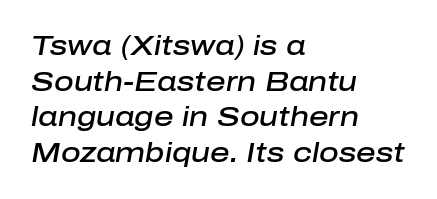
Rule under the text: the space is simply empty. A somewhat darkened texture: the type is semibold rather than bold. The typography opts for an oblique posture over an upright one. The line texture is even and compact thanks to regular tracking. Notice how the passage keeps a crisp vertical edge on the left only. These lines sit exactly where default settings would place them.
